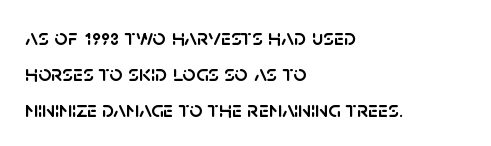
{"italic": "no", "underline": "no", "align": "left", "line_spacing": "normal", "line_spacing_ratio": 1.56, "letter_spacing": "normal", "letter_spacing_em": 0.0, "glyph_px": 23}
